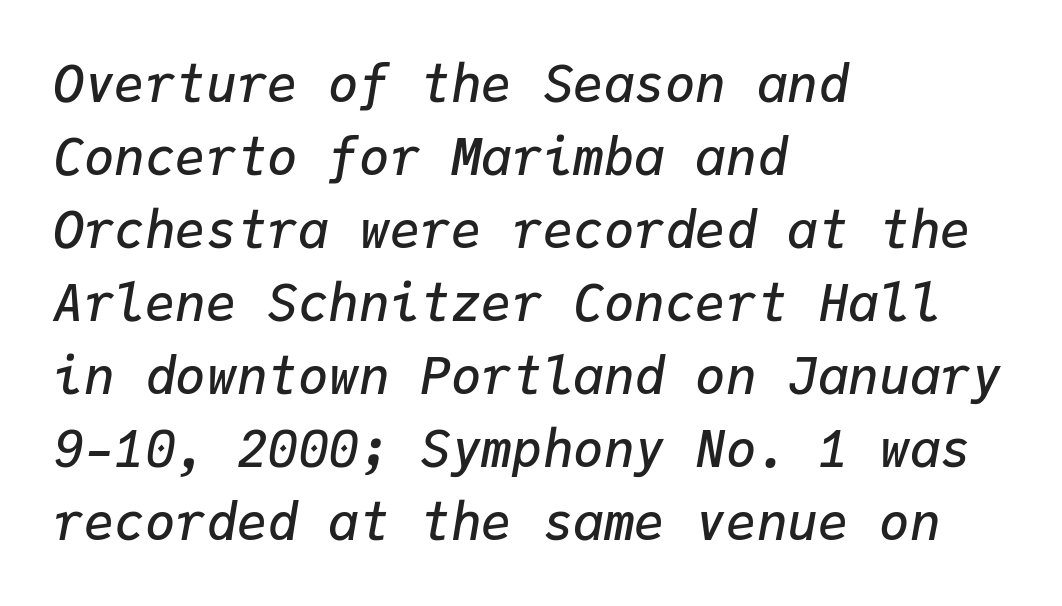
{"italic": "yes", "lean": "right", "slant_degrees": 9, "bold": "semi", "weight": "semibold", "width": "normal", "stroke_contrast": "low", "x_height": "medium", "monospaced": "yes", "underline": "no", "align": "left", "line_spacing": "normal", "line_spacing_ratio": 1.43, "letter_spacing": "normal", "letter_spacing_em": 0.0, "glyph_px": 51}
